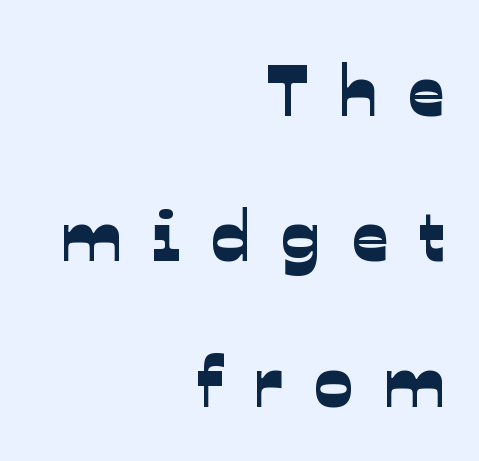
{"serif": "no", "width": "normal", "stroke_contrast": "low", "x_height": "medium", "monospaced": "no", "underline": "no", "align": "right", "line_spacing": "loose", "line_spacing_ratio": 2.02, "letter_spacing": "wide", "letter_spacing_em": 0.42, "glyph_px": 72}
